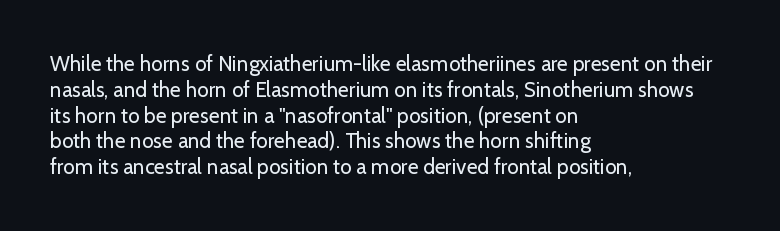
{"italic": "no", "bold": "no", "underline": "no", "align": "left", "line_spacing_ratio": 1.23, "letter_spacing": "normal", "letter_spacing_em": 0.0, "glyph_px": 21}
